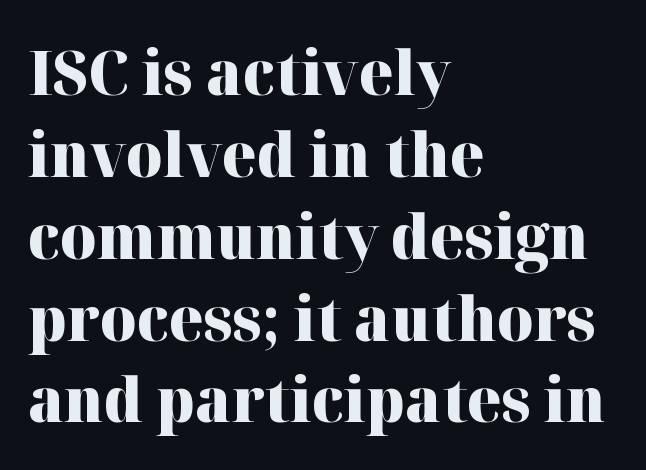
Q: Is the text bold? A: Yes.
Q: Is the text italic (slanted)? A: No, it is upright.
Q: Is the typeface a serif or a sans-serif typeface? A: Serif.
Q: Is the text underlined? A: No.
Q: How is the paragraph aligned? A: Left-aligned.
Q: Is the spacing between letters normal or unusually wide? A: Normal.
Q: Is the spacing between lines tight, normal or loose? A: Normal.
Q: Width (condensed, normal, or wide)? A: Normal.
Q: Stroke contrast? A: High.
Q: x-height? A: Medium.
Q: Monospaced? A: No.
